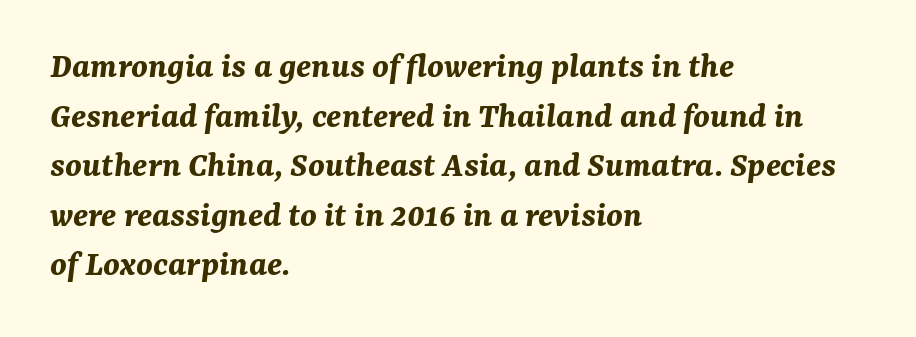
Layout note: lines flush left. Quick note: interline space is typical. The passage shown is emphatically bold. Each letter keeps its own natural width here, so spacing adapts to shape.
